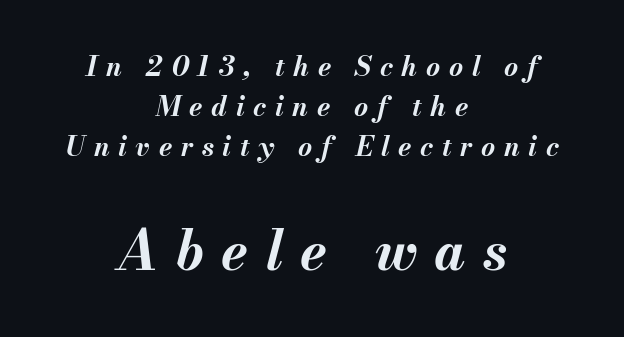
Q: Is the text bold? A: Yes.
Q: Is the text italic (slanted)? A: Yes, it leans right by about 13 degrees.
Q: Is the text underlined? A: No.
Q: How is the paragraph aligned? A: Centered.
Q: Is the spacing between letters normal or unusually wide? A: Unusually wide.
Q: Is the spacing between lines tight, normal or loose? A: Normal.
Q: Which block of text is set in a larger size, the first (top) or the second (bottom)? A: The second (bottom) one.
Q: Width (condensed, normal, or wide)? A: Normal.
Q: Stroke contrast? A: Medium.
Q: x-height? A: Small.
Q: Monospaced? A: No.
